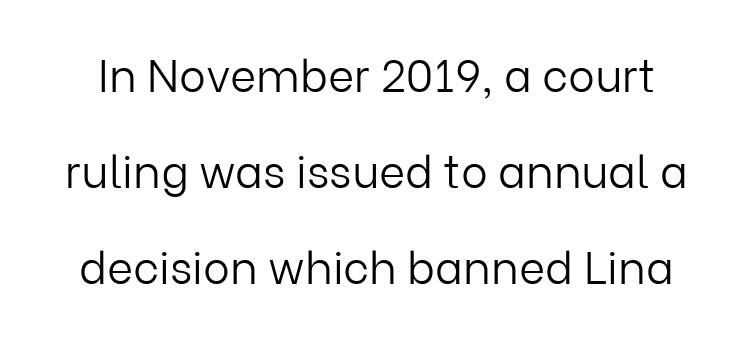
Letters have the restrained weight of plain body copy at most. The lettering stays uniformly vertical, giving the passage a roman look. The face used here is proportionally spaced, like ordinary book or web type. The lines are spread far apart with generous leading. The rendering shows plain stroke endings on the letterforms — a sans-serif design.
